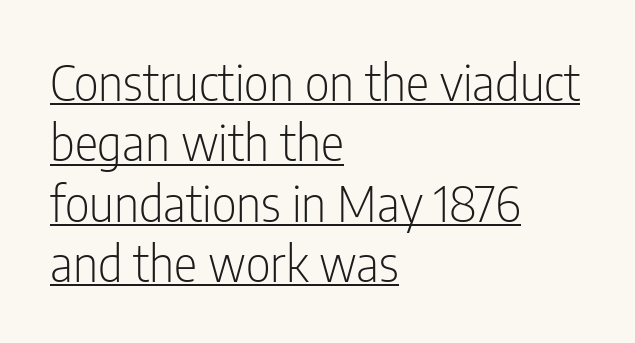
The image shows 49 px light, condensed sans-serif type, upright; set left-aligned, line spacing 1.23x, normal letter spacing, underlined; low stroke contrast and a medium x-height.
